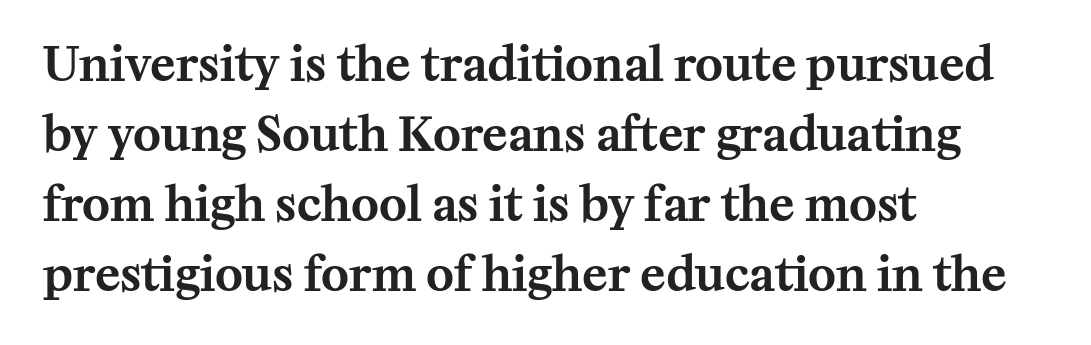
The image shows 47 px serif type, upright; set left-aligned, normal line spacing (1.49x), normal letter spacing, not underlined; medium stroke contrast and a medium x-height.
